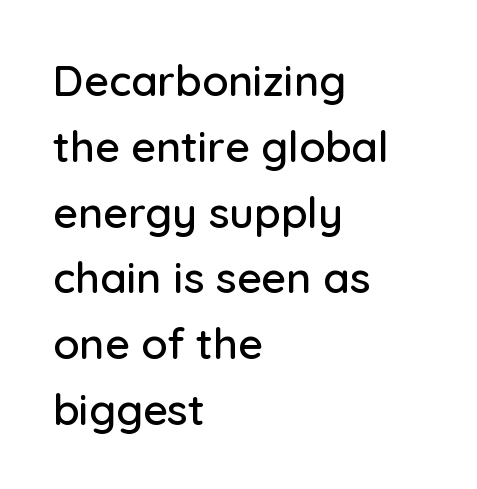
The image shows 43 px sans-serif type, upright; set left-aligned, normal line spacing (1.53x), normal letter spacing, not underlined; low stroke contrast and a medium x-height.
